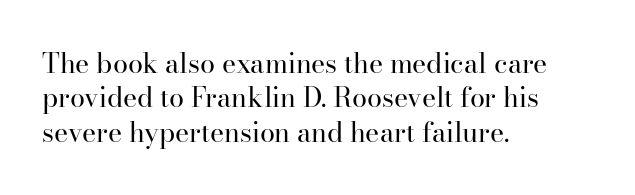
The letterforms sit at book weight or below. Honestly, the letter spacing is just normal — you wouldn't notice it. The type sits square on the baseline with zero lean. Unmarked baselines from the first word to the last. The text block is weighted toward the left margin, trailing off unevenly rightward. The designer left line spacing at the default.
